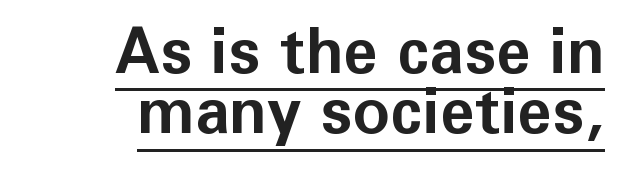
Q: Is the text bold? A: Yes.
Q: Is the text italic (slanted)? A: No, it is upright.
Q: Is the typeface a serif or a sans-serif typeface? A: Sans-serif.
Q: Is the text underlined? A: Yes.
Q: How is the paragraph aligned? A: Right-aligned.
Q: Is the spacing between letters normal or unusually wide? A: Normal.
Q: Is the spacing between lines tight, normal or loose? A: Tight.
Q: Width (condensed, normal, or wide)? A: Normal.
Q: Stroke contrast? A: Low.
Q: x-height? A: Medium.
Q: Monospaced? A: No.
